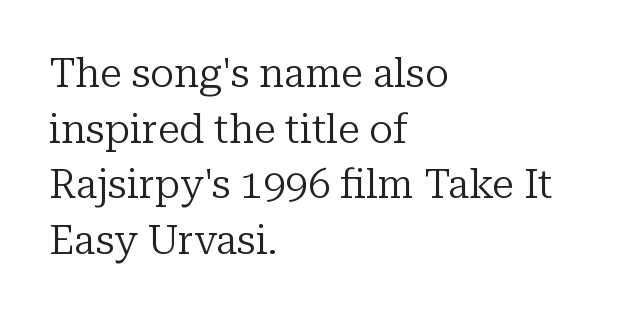
{"serif": "yes", "italic": "no", "bold": "no", "weight": "regular", "width": "normal", "stroke_contrast": "low", "x_height": "medium", "monospaced": "no", "underline": "no", "align": "left", "line_spacing": "normal", "line_spacing_ratio": 1.39, "letter_spacing": "normal", "letter_spacing_em": 0.0, "glyph_px": 40}
